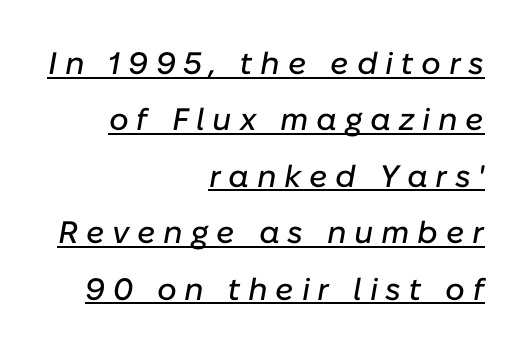
Line endings align vertically; line beginnings do not. Varying glyph widths throughout — classic text-font behaviour. The specimen reads as italic at a glance. Has an underline been added? It has. A typesetter would call this heavily tracked-out type.
